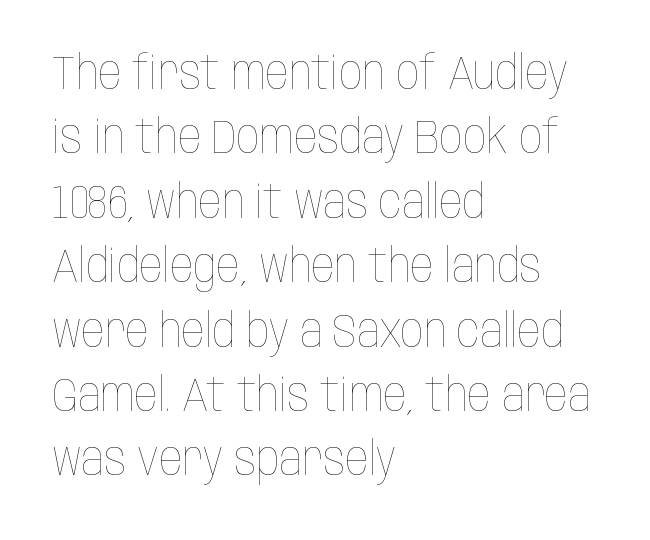
{"italic": "no", "bold": "no", "weight": "thin", "width": "condensed", "stroke_contrast": "low", "x_height": "large", "monospaced": "no", "underline": "no", "align": "left", "line_spacing": "normal", "line_spacing_ratio": 1.4, "letter_spacing": "normal", "letter_spacing_em": 0.0, "glyph_px": 46}
